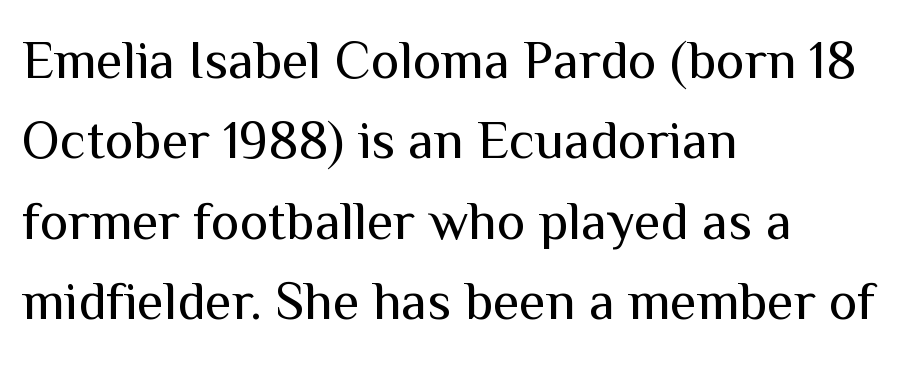
The image shows 54 px regular-weight sans-serif type, upright; set left-aligned, normal line spacing (1.49x), normal letter spacing, not underlined; medium stroke contrast and a medium x-height.
